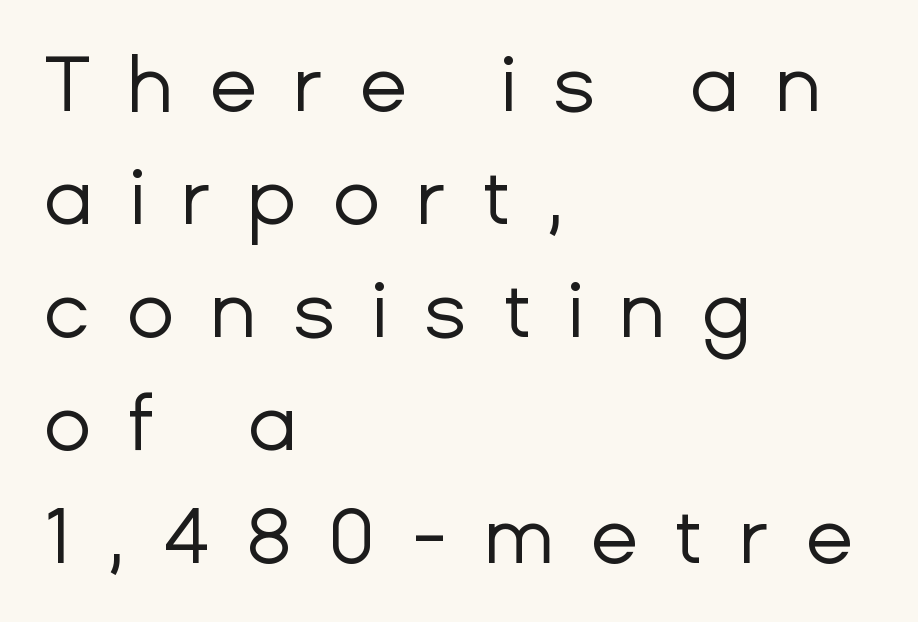
{"serif": "no", "italic": "no", "bold": "no", "weight": "regular", "width": "normal", "stroke_contrast": "low", "x_height": "medium", "monospaced": "no", "underline": "no", "align": "left", "line_spacing": "normal", "line_spacing_ratio": 1.43, "letter_spacing": "wide", "letter_spacing_em": 0.45, "glyph_px": 79}
